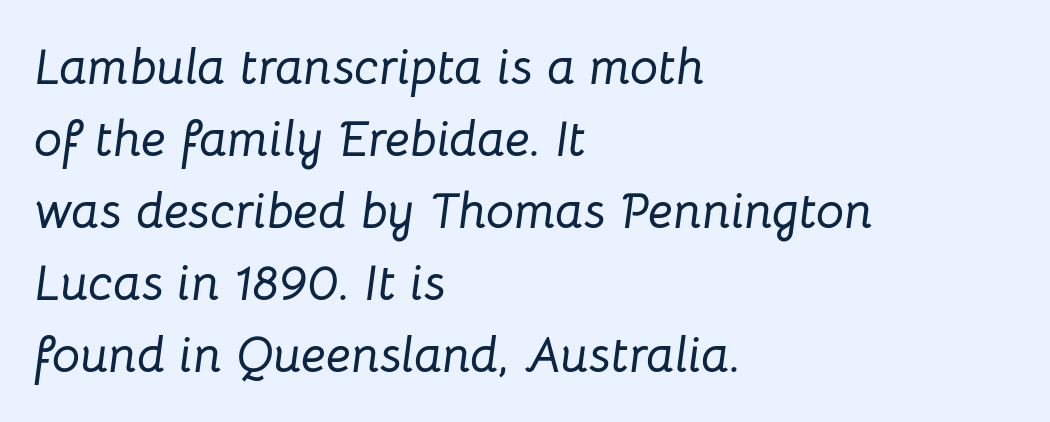
{"italic": "yes", "lean": "right", "slant_degrees": 8, "width": "normal", "stroke_contrast": "low", "x_height": "medium", "monospaced": "no", "underline": "no", "align": "left", "line_spacing": "normal", "line_spacing_ratio": 1.44, "letter_spacing": "normal", "letter_spacing_em": 0.0, "glyph_px": 50}
